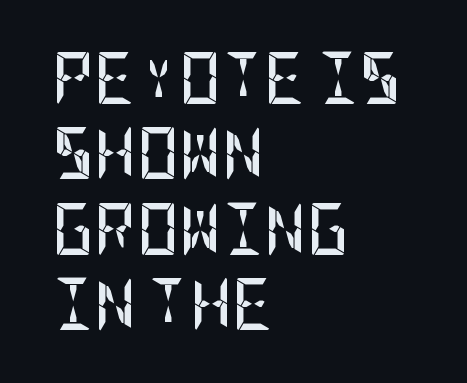
The zone under the glyphs is completely vacant. The rendering shows plain stroke endings on the letterforms — a sans-serif design. The letters sit at their default tracking, neither squeezed nor spread. Horizontal bands of white between lines are of average thickness. The rendering uses a bold face; every stroke is thick and dark.
